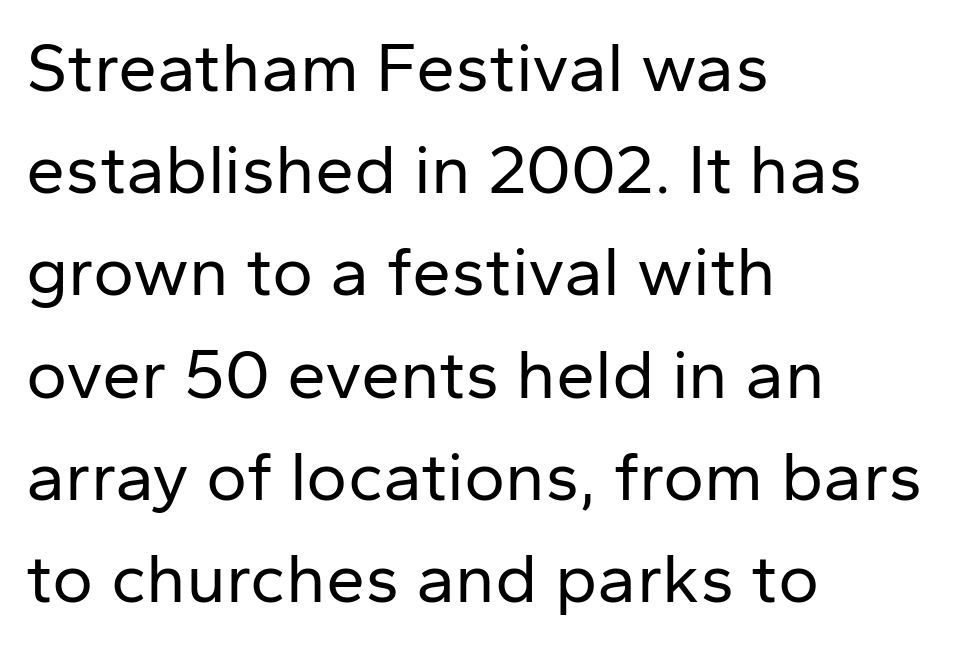
Q: Is the text bold? A: No.
Q: Is the text italic (slanted)? A: No, it is upright.
Q: Is the typeface a serif or a sans-serif typeface? A: Sans-serif.
Q: Is the text underlined? A: No.
Q: How is the paragraph aligned? A: Left-aligned.
Q: Is the spacing between letters normal or unusually wide? A: Normal.
Q: Is the spacing between lines tight, normal or loose? A: Normal.
Q: Width (condensed, normal, or wide)? A: Normal.
Q: Stroke contrast? A: Low.
Q: x-height? A: Medium.
Q: Monospaced? A: No.
